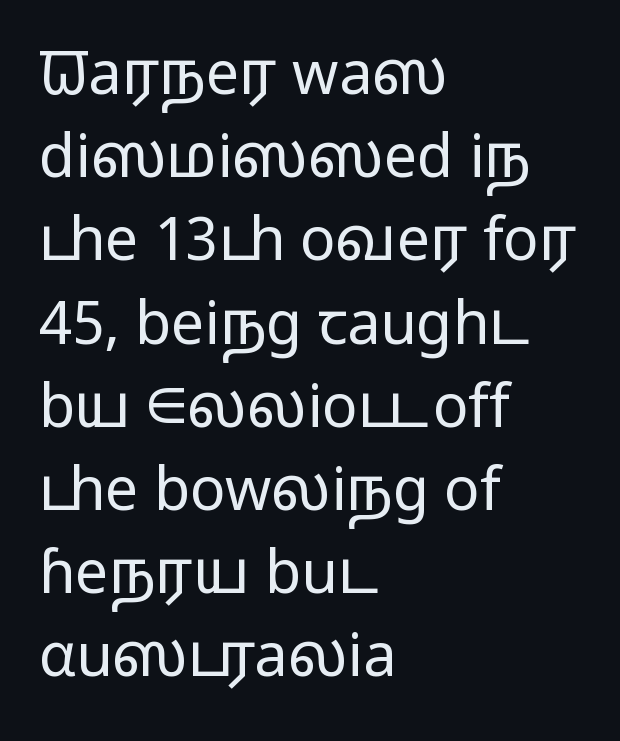
The letters advance in unequal steps, a hallmark of proportional type. Italic: no, the glyphs are upright roman. Heft: none added — not bold. Notice how the passage keeps a crisp vertical edge on the left only. A typesetter would label this face a sans. Unmarked baselines from the first word to the last.
